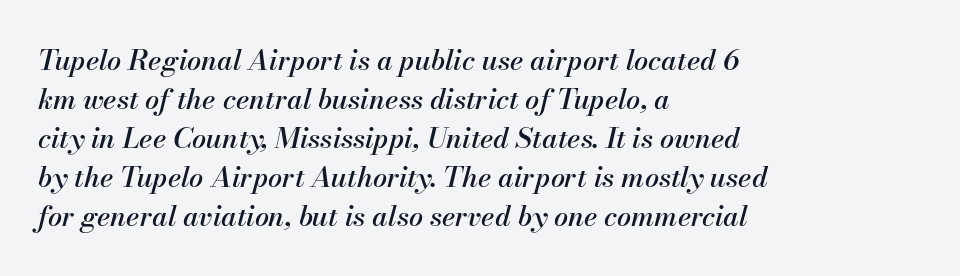
The image shows 28 px text type, italic (leaning right); set left-aligned, normal line spacing (1.39x), normal letter spacing, not underlined; medium stroke contrast and a small x-height.
